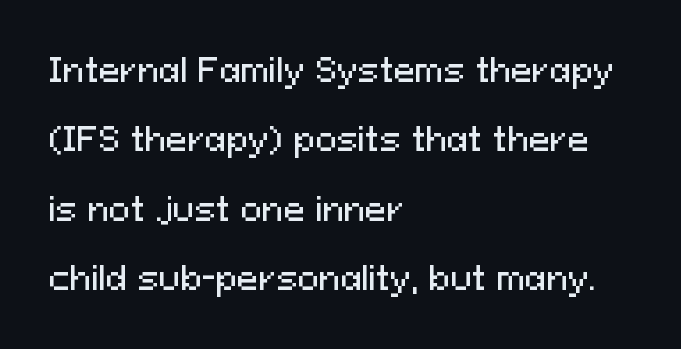
{"serif": "no", "italic": "no", "width": "normal", "stroke_contrast": "medium", "x_height": "medium", "monospaced": "no", "underline": "no", "align": "left", "line_spacing": "loose", "line_spacing_ratio": 2.17, "letter_spacing": "normal", "letter_spacing_em": 0.0, "glyph_px": 32}
